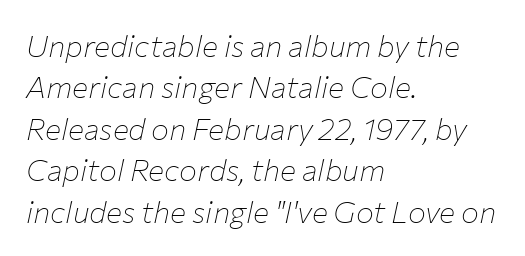
The image shows 30 px thin type, italic (leaning right); set left-aligned, normal line spacing (1.38x), normal letter spacing, not underlined; low stroke contrast and a medium x-height.
